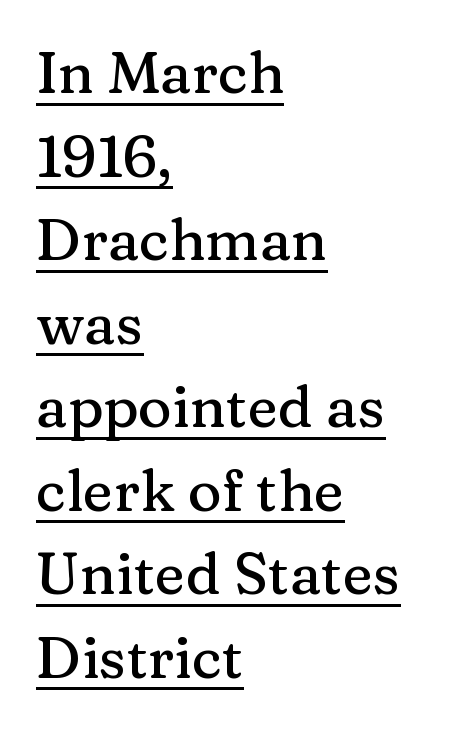
Q: Is the text italic (slanted)? A: No, it is upright.
Q: Is the typeface a serif or a sans-serif typeface? A: Serif.
Q: Is the text underlined? A: Yes.
Q: How is the paragraph aligned? A: Left-aligned.
Q: Is the spacing between letters normal or unusually wide? A: Normal.
Q: Is the spacing between lines tight, normal or loose? A: Normal.
Q: Width (condensed, normal, or wide)? A: Normal.
Q: Stroke contrast? A: Medium.
Q: x-height? A: Medium.
Q: Monospaced? A: No.
